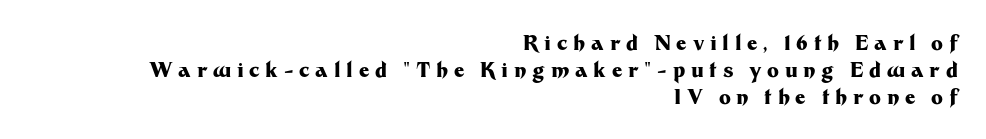
{"italic": "no", "bold": "yes", "underline": "no", "align": "right", "line_spacing": "normal", "line_spacing_ratio": 1.34, "letter_spacing": "wide", "letter_spacing_em": 0.29, "glyph_px": 20}
